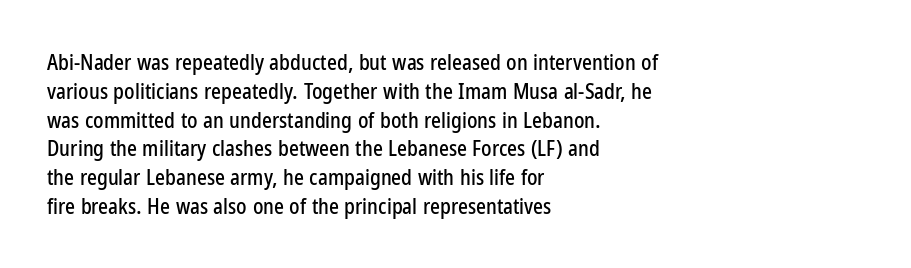
The image shows 21 px text type, upright; set left-aligned, normal line spacing (1.37x), normal letter spacing, not underlined.
